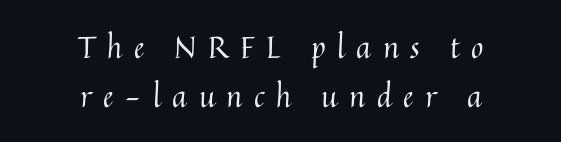
Notice how the passage keeps no hard edge, just a central spine. This rendering features lettering with no underline. There is plenty of visible air inserted between adjacent glyphs. No letter is thick-stroked: the sample isn't bold. Looks like regular typesetting: each glyph gets only the width it needs.
